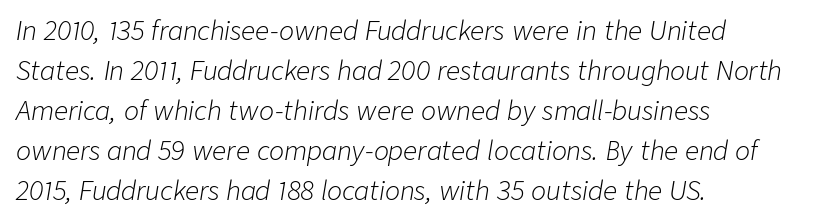
{"italic": "yes", "lean": "right", "slant_degrees": 9, "bold": "no", "underline": "no", "align": "left", "line_spacing": "normal", "line_spacing_ratio": 1.6, "letter_spacing": "normal", "letter_spacing_em": 0.0, "glyph_px": 25}
